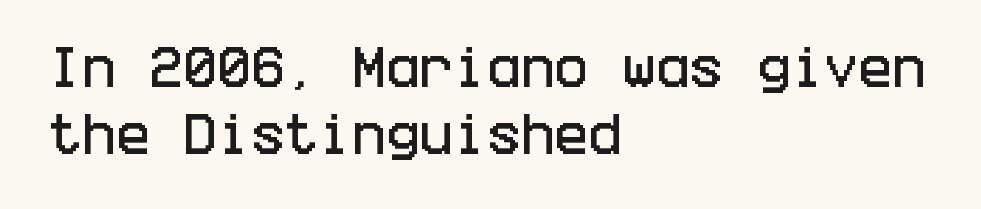
Q: Is the text italic (slanted)? A: No, it is upright.
Q: Is the typeface a serif or a sans-serif typeface? A: Sans-serif.
Q: Is the text underlined? A: No.
Q: How is the paragraph aligned? A: Left-aligned.
Q: Is the spacing between letters normal or unusually wide? A: Normal.
Q: Is the spacing between lines tight, normal or loose? A: Normal.
Q: Width (condensed, normal, or wide)? A: Condensed.
Q: Stroke contrast? A: Low.
Q: x-height? A: Large.
